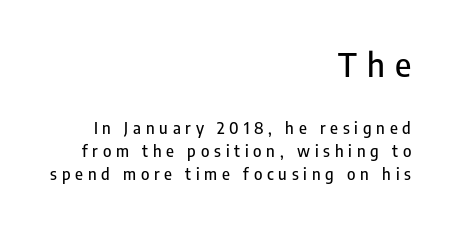
{"serif": "no", "italic": "no", "width": "condensed", "stroke_contrast": "low", "x_height": "medium", "monospaced": "no", "underline": "no", "align": "right", "line_spacing": "normal", "line_spacing_ratio": 1.44, "letter_spacing": "wide", "letter_spacing_em": 0.3, "larger_block": "first", "size_ratio": 2.06, "glyph_px": 33}
